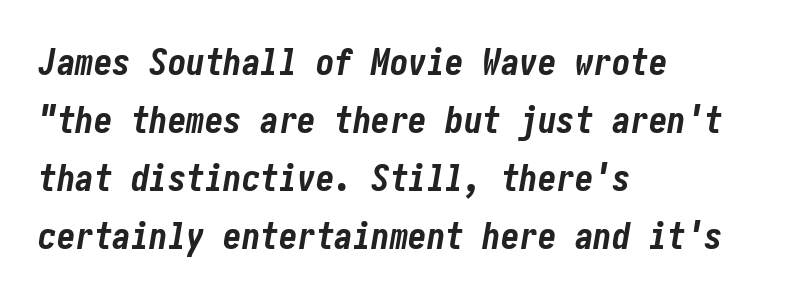
The image shows 37 px bold, condensed type, italic (leaning right); set left-aligned, normal line spacing (1.57x), normal letter spacing, not underlined; low stroke contrast and a medium x-height.
